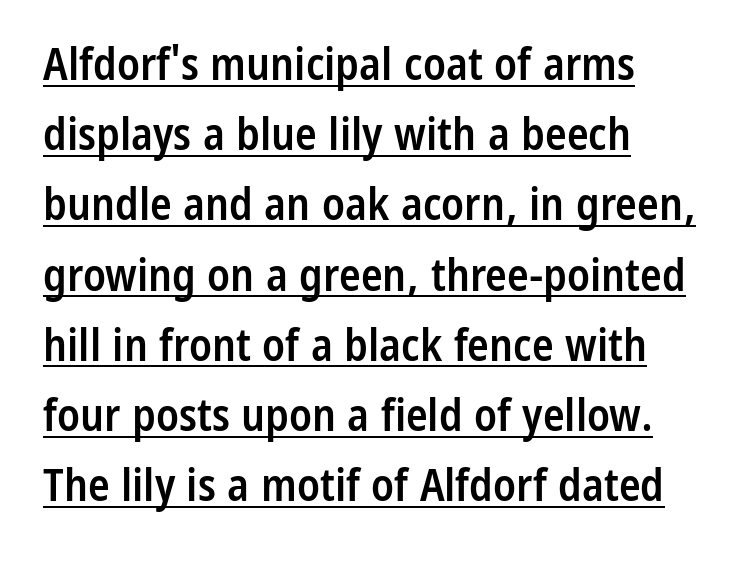
The image shows 45 px semibold, condensed sans-serif type, upright; set left-aligned, normal line spacing (1.56x), normal letter spacing, underlined; low stroke contrast and a medium x-height.
